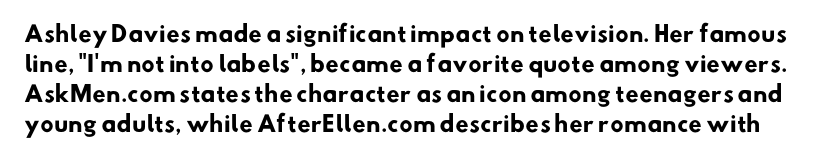
The image shows 22 px bold type; set normal line spacing (1.37x), normal letter spacing, not underlined.
